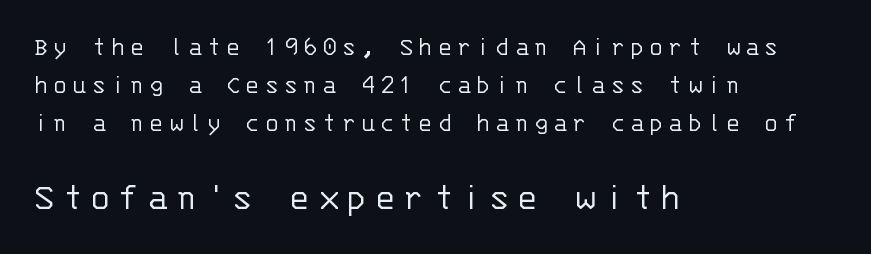
Q: Is the text bold? A: No.
Q: Is the text italic (slanted)? A: No, it is upright.
Q: Is the typeface a serif or a sans-serif typeface? A: Sans-serif.
Q: Is the text underlined? A: No.
Q: How is the paragraph aligned? A: Left-aligned.
Q: Is the spacing between letters normal or unusually wide? A: Unusually wide.
Q: Is the spacing between lines tight, normal or loose? A: Normal.
Q: Which block of text is set in a larger size, the first (top) or the second (bottom)? A: The second (bottom) one.
Q: Width (condensed, normal, or wide)? A: Normal.
Q: Stroke contrast? A: Low.
Q: x-height? A: Large.
Q: Monospaced? A: Yes.
